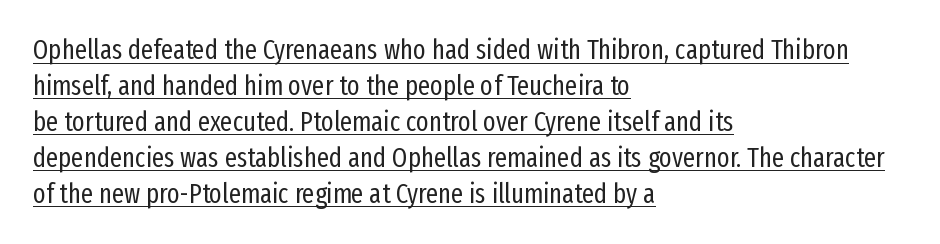
The image shows 27 px text type, upright; set left-aligned, normal line spacing (1.33x), normal letter spacing, underlined.
